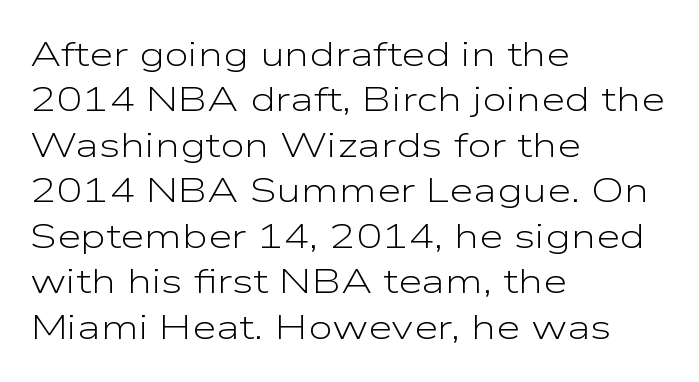
{"serif": "no", "italic": "no", "bold": "no", "weight": "light", "width": "wide", "stroke_contrast": "low", "x_height": "medium", "monospaced": "no", "underline": "no", "align": "left", "line_spacing": "normal", "line_spacing_ratio": 1.3, "letter_spacing": "normal", "letter_spacing_em": 0.0, "glyph_px": 35}
